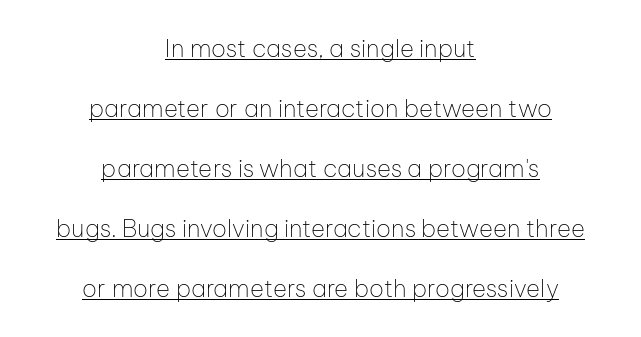
Q: Is the text bold? A: No.
Q: Is the text italic (slanted)? A: No, it is upright.
Q: Is the text underlined? A: Yes.
Q: How is the paragraph aligned? A: Centered.
Q: Is the spacing between letters normal or unusually wide? A: Normal.
Q: Is the spacing between lines tight, normal or loose? A: Loose.
